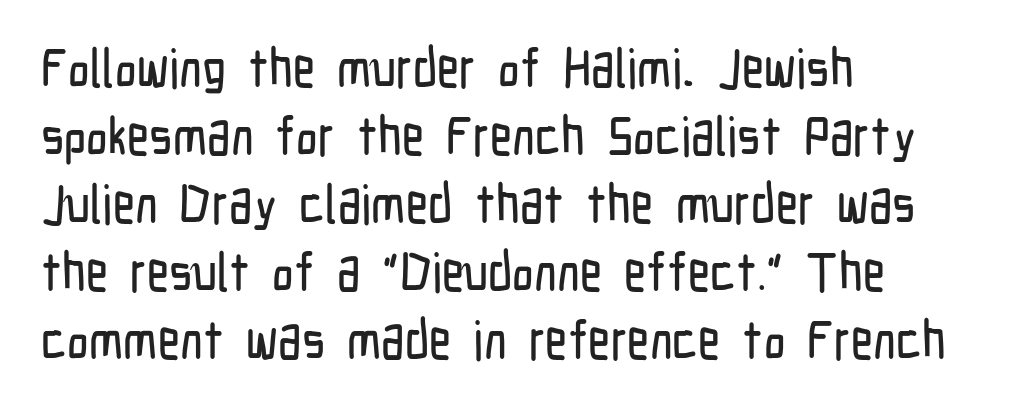
{"serif": "no", "italic": "no", "width": "condensed", "stroke_contrast": "low", "x_height": "medium", "monospaced": "no", "underline": "no", "align": "left", "line_spacing": "normal", "line_spacing_ratio": 1.26, "letter_spacing": "normal", "letter_spacing_em": 0.0, "glyph_px": 54}
